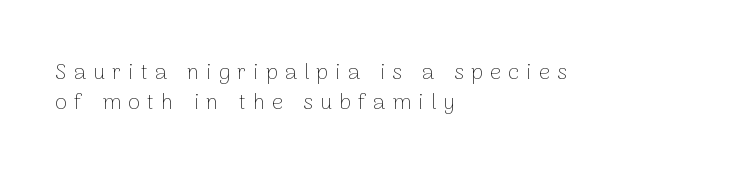
{"italic": "no", "bold": "no", "underline": "no", "align": "left", "line_spacing": "normal", "line_spacing_ratio": 1.37, "letter_spacing": "wide", "letter_spacing_em": 0.32, "glyph_px": 22}
